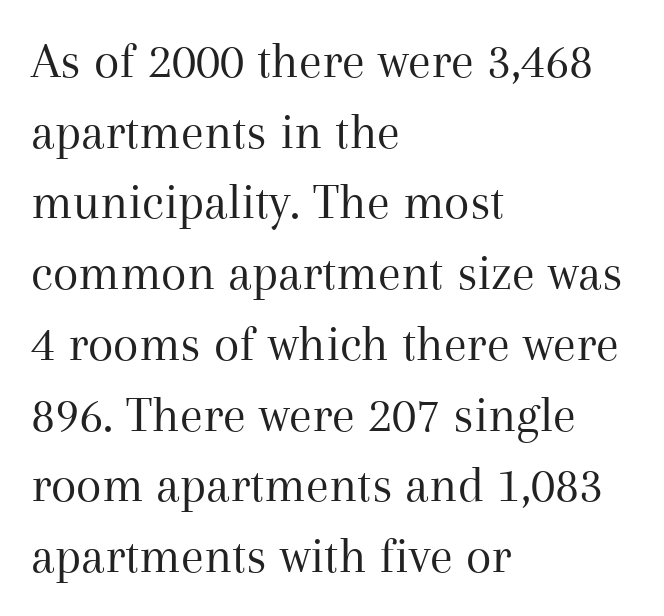
Q: Is the text bold? A: No.
Q: Is the text italic (slanted)? A: No, it is upright.
Q: Is the typeface a serif or a sans-serif typeface? A: Serif.
Q: Is the text underlined? A: No.
Q: How is the paragraph aligned? A: Left-aligned.
Q: Is the spacing between letters normal or unusually wide? A: Normal.
Q: Is the spacing between lines tight, normal or loose? A: Normal.
Q: Width (condensed, normal, or wide)? A: Normal.
Q: Stroke contrast? A: Medium.
Q: x-height? A: Medium.
Q: Monospaced? A: No.
